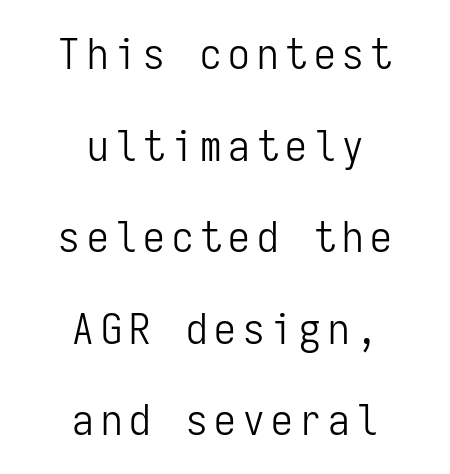
{"serif": "no", "italic": "no", "bold": "no", "weight": "light", "width": "condensed", "stroke_contrast": "low", "x_height": "medium", "monospaced": "yes", "underline": "no", "align": "center", "line_spacing": "loose", "line_spacing_ratio": 2.13, "glyph_px": 43}
